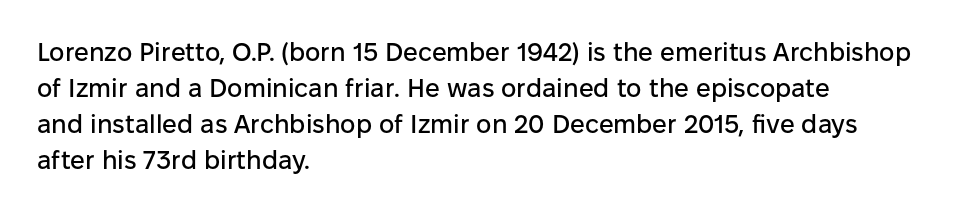
{"italic": "no", "underline": "no", "align": "left", "line_spacing": "normal", "line_spacing_ratio": 1.39, "letter_spacing": "normal", "letter_spacing_em": 0.0, "glyph_px": 26}
